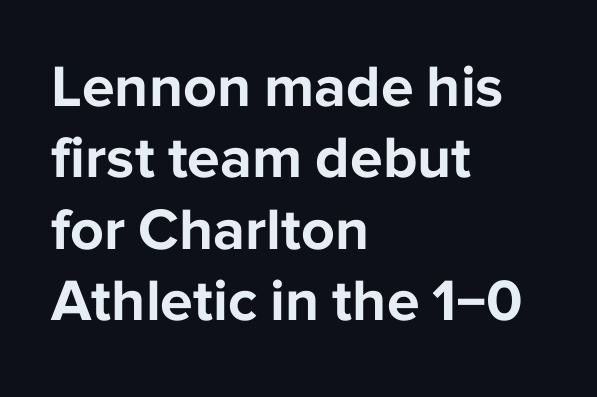
{"serif": "no", "italic": "no", "bold": "yes", "weight": "bold", "width": "normal", "stroke_contrast": "low", "x_height": "medium", "monospaced": "no", "underline": "no", "align": "left", "line_spacing_ratio": 1.21, "letter_spacing": "normal", "letter_spacing_em": 0.0, "glyph_px": 59}
